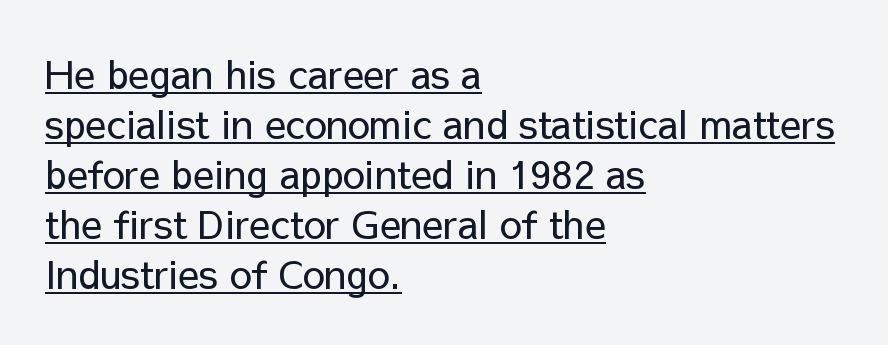
Ordinary non-slanted type is in use. Heft: none added — not bold. Emphasis is given by a line drawn under the lettering. Think of a printed novel: that variable character pitch is what you see here.
